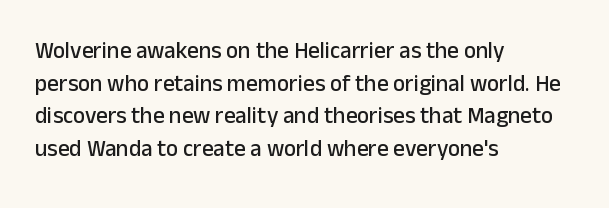
Q: Is the text italic (slanted)? A: No, it is upright.
Q: Is the text underlined? A: No.
Q: How is the paragraph aligned? A: Left-aligned.
Q: Is the spacing between letters normal or unusually wide? A: Normal.
Q: Is the spacing between lines tight, normal or loose? A: Normal.
